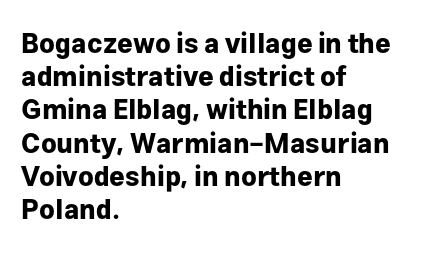
Q: Is the text bold? A: Yes.
Q: Is the text italic (slanted)? A: No, it is upright.
Q: Is the text underlined? A: No.
Q: How is the paragraph aligned? A: Left-aligned.
Q: Is the spacing between letters normal or unusually wide? A: Normal.
